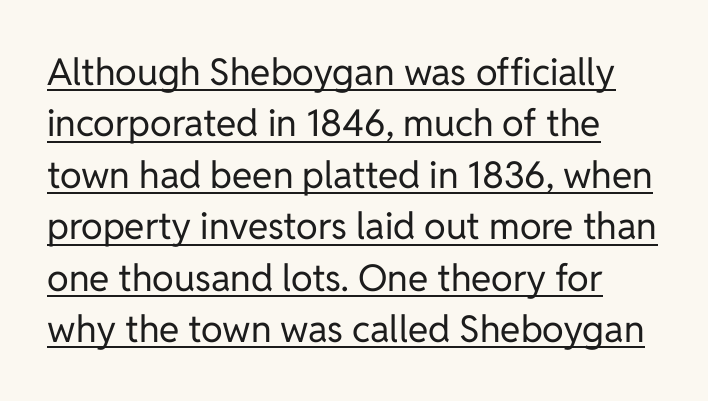
The image shows 37 px regular-weight sans-serif type, upright; set normal line spacing (1.39x), normal letter spacing, underlined; low stroke contrast and a medium x-height.
